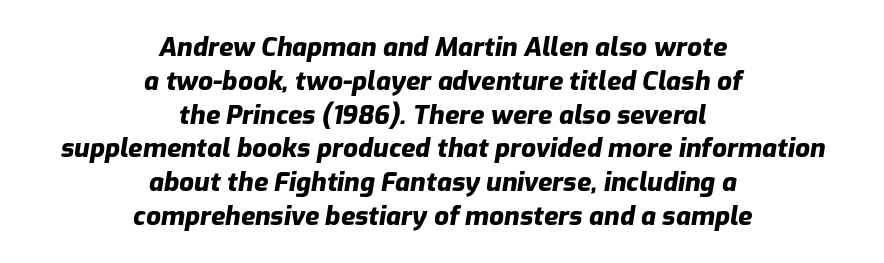
The typesetter chose a symmetrical, centered arrangement here. How would I describe the line gaps? Plain and ordinary. Underlining? Definitely not there. Italic? Definitely — the glyphs are oblique. The strokes are fattened all the way to bold.
